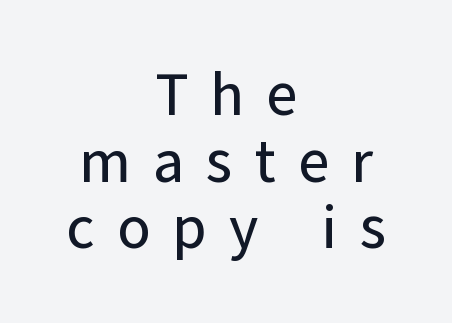
Q: Is the text italic (slanted)? A: No, it is upright.
Q: Is the typeface a serif or a sans-serif typeface? A: Sans-serif.
Q: Is the text underlined? A: No.
Q: How is the paragraph aligned? A: Centered.
Q: Is the spacing between letters normal or unusually wide? A: Unusually wide.
Q: Is the spacing between lines tight, normal or loose? A: Tight.
Q: Width (condensed, normal, or wide)? A: Normal.
Q: Stroke contrast? A: Low.
Q: x-height? A: Medium.
Q: Monospaced? A: No.
